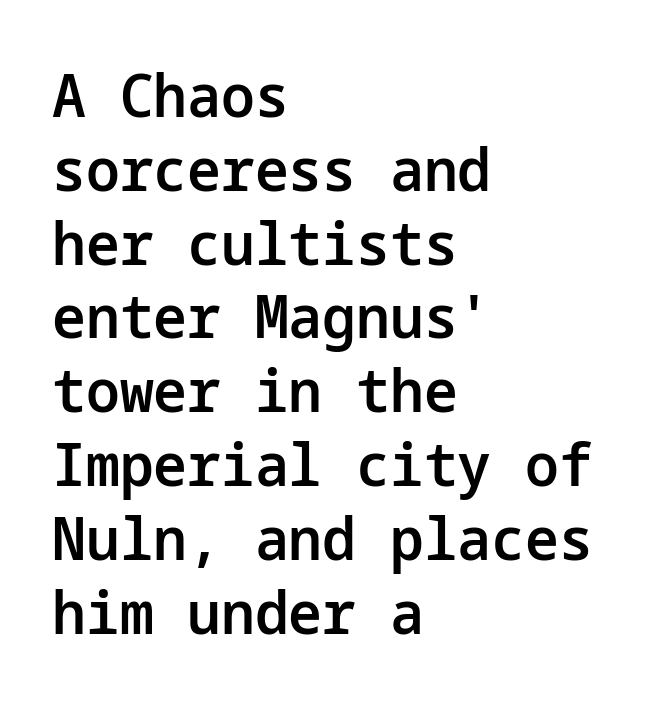
In terms of letterspacing, this is plain default setting. Each line starts at the same left margin while the right side varies. The space directly below the letters is spotless. This sample uses an upright cut, with every glyph sitting square on the baseline. A bit beefed up — I'd call it semibold rather than bold.
